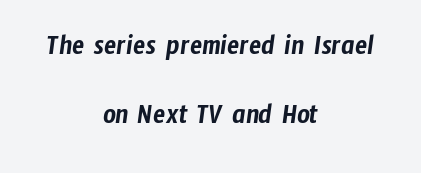
Q: Is the typeface a serif or a sans-serif typeface? A: Sans-serif.
Q: Is the text underlined? A: No.
Q: How is the paragraph aligned? A: Centered.
Q: Is the spacing between letters normal or unusually wide? A: Normal.
Q: Is the spacing between lines tight, normal or loose? A: Loose.
Q: Width (condensed, normal, or wide)? A: Condensed.
Q: Stroke contrast? A: Low.
Q: x-height? A: Medium.
Q: Monospaced? A: No.
